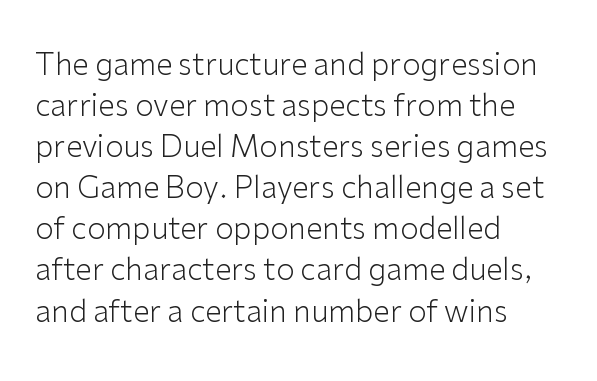
{"serif": "no", "italic": "no", "bold": "no", "weight": "light", "width": "normal", "stroke_contrast": "low", "x_height": "medium", "monospaced": "no", "underline": "no", "align": "left", "line_spacing": "normal", "line_spacing_ratio": 1.37, "letter_spacing": "normal", "letter_spacing_em": 0.0, "glyph_px": 30}
